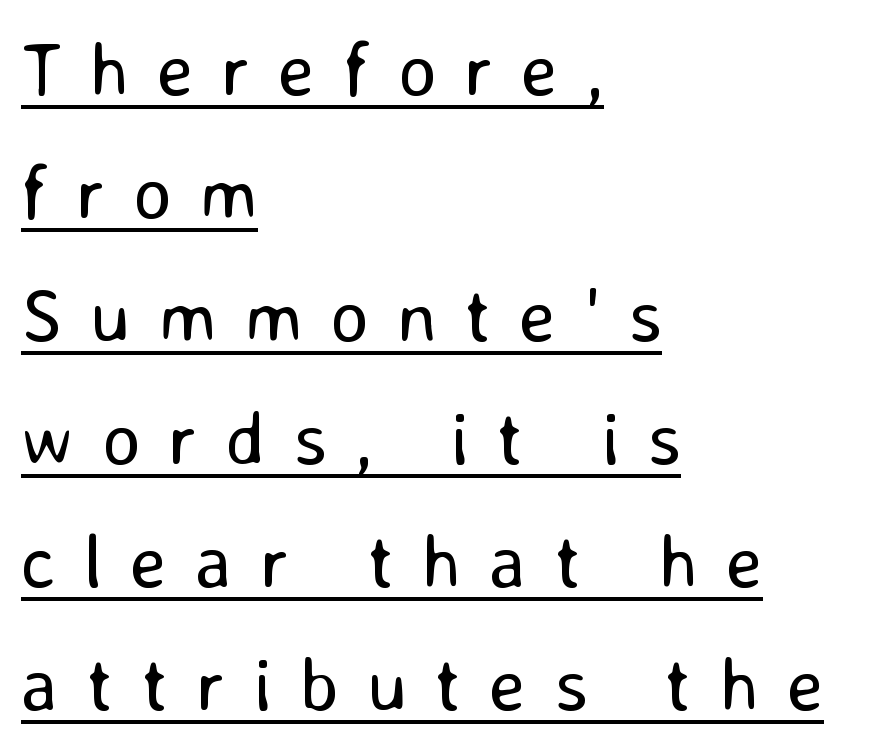
{"serif": "no", "italic": "no", "bold": "no", "weight": "regular", "width": "normal", "stroke_contrast": "low", "x_height": "medium", "monospaced": "no", "underline": "yes", "align": "left", "line_spacing": "normal", "line_spacing_ratio": 1.64, "letter_spacing": "wide", "letter_spacing_em": 0.37, "glyph_px": 75}
